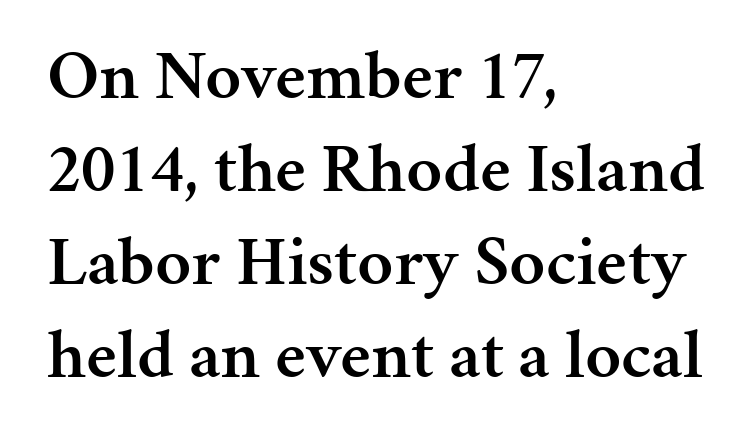
Each word holds together tightly as a unit, with standard inter-letter gaps. Horizontal bands of white between lines are of average thickness. A typesetter would call this proportional, since set widths differ per character. A somewhat darkened texture: the type is semibold rather than bold. In terms of posture, this sample is upright. I'd call this a serif setting — the letters wear small feet.
